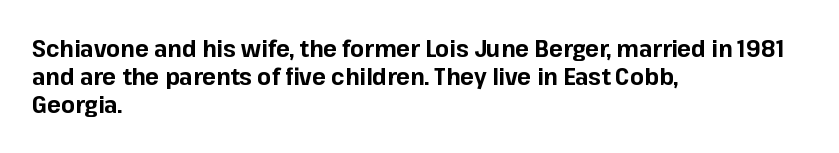
The image shows 23 px bold type, upright; set left-aligned, line spacing 1.22x, normal letter spacing, not underlined.
